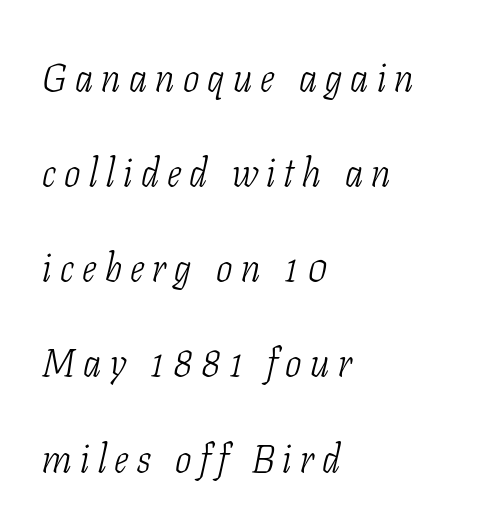
The image shows 39 px light, condensed serif type, italic (leaning right); set left-aligned, loose line spacing (2.44x), unusually wide letter spacing (+0.21 em), not underlined; low stroke contrast and a medium x-height.
